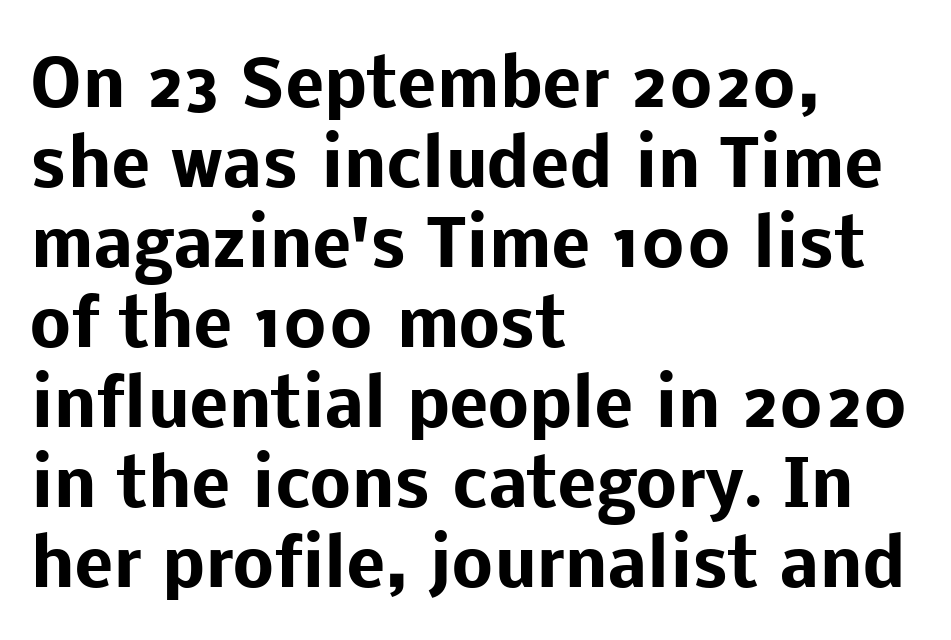
Q: Is the text bold? A: Yes.
Q: Is the text italic (slanted)? A: No, it is upright.
Q: Is the typeface a serif or a sans-serif typeface? A: Sans-serif.
Q: Is the text underlined? A: No.
Q: How is the paragraph aligned? A: Left-aligned.
Q: Is the spacing between letters normal or unusually wide? A: Normal.
Q: Width (condensed, normal, or wide)? A: Normal.
Q: Stroke contrast? A: Low.
Q: x-height? A: Medium.
Q: Monospaced? A: No.
